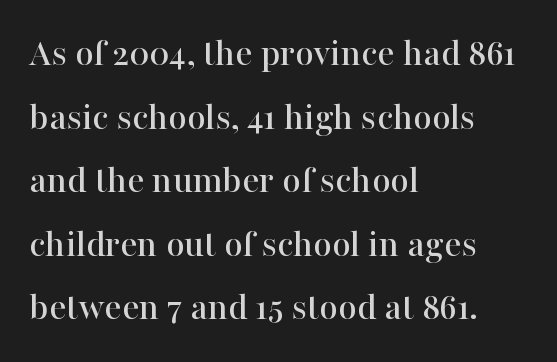
Anything drawn beneath the words? Only blank space. The letters stand straight up with perfectly vertical stems. Is there much room between lines? A standard amount, neither cramped nor airy. These lines are set flush left with a ragged right edge. Is this a sans? No — the strokes have serifs. The gaps between neighbouring characters are ordinary and unremarkable.
